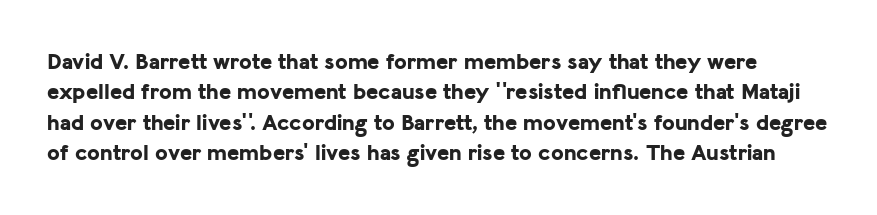
{"italic": "no", "bold": "yes", "underline": "no", "line_spacing": "normal", "line_spacing_ratio": 1.32, "letter_spacing": "normal", "letter_spacing_em": 0.0, "glyph_px": 23}
